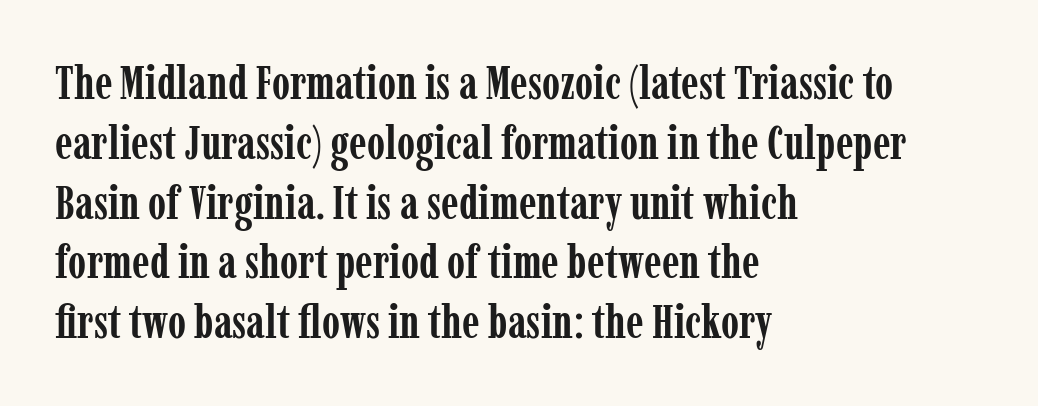
The image shows 46 px semibold, condensed serif type, upright; set left-aligned, normal line spacing (1.3x), normal letter spacing, not underlined; low stroke contrast and a medium x-height.
